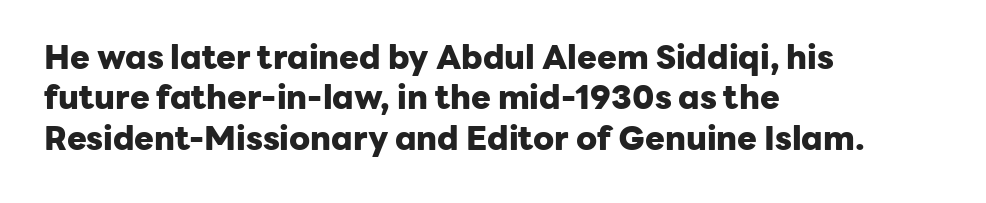
The image shows 33 px heavy sans-serif type, upright; set left-aligned, line spacing 1.22x, normal letter spacing, not underlined; low stroke contrast and a medium x-height.
